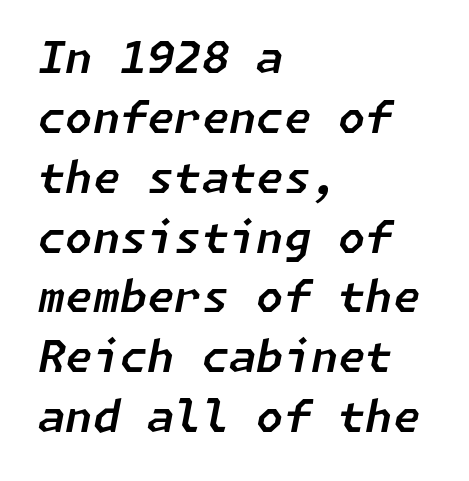
The image shows 44 px text type, italic (leaning right); set left-aligned, normal line spacing (1.36x), normal letter spacing, not underlined; low stroke contrast and a medium x-height.
